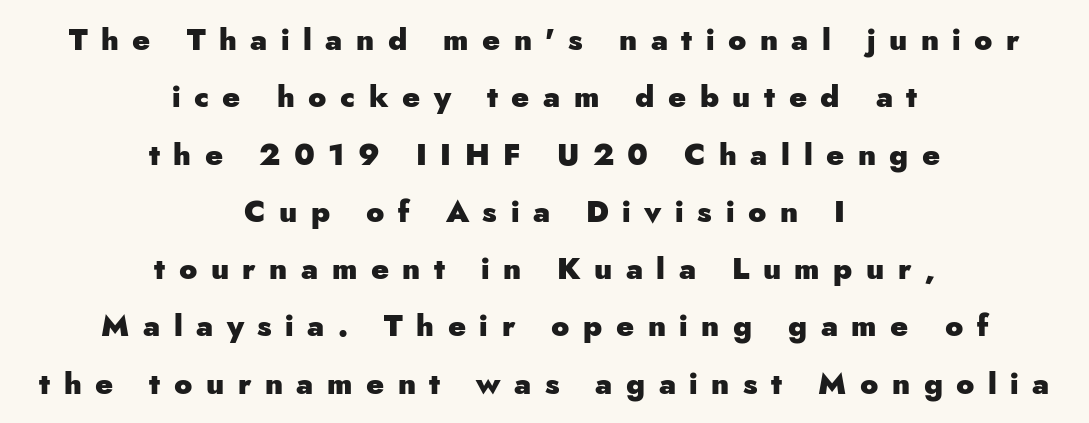
Q: Is the text bold? A: Yes.
Q: Is the text italic (slanted)? A: No, it is upright.
Q: Is the typeface a serif or a sans-serif typeface? A: Sans-serif.
Q: Is the text underlined? A: No.
Q: How is the paragraph aligned? A: Centered.
Q: Is the spacing between letters normal or unusually wide? A: Unusually wide.
Q: Is the spacing between lines tight, normal or loose? A: Loose.
Q: Width (condensed, normal, or wide)? A: Normal.
Q: Stroke contrast? A: Low.
Q: x-height? A: Small.
Q: Monospaced? A: No.
